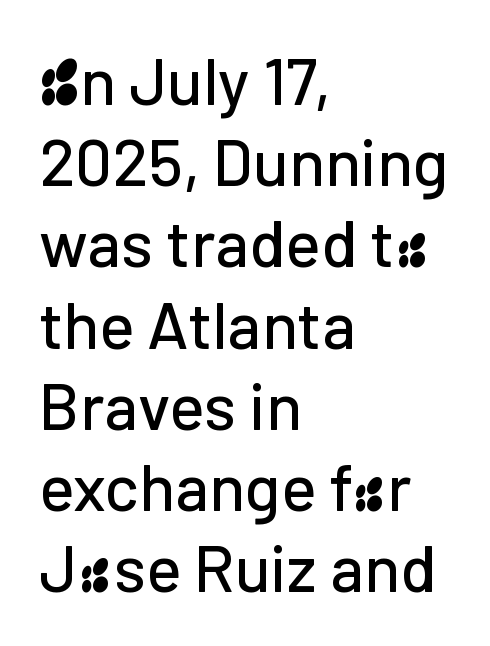
Decoration check: the copy has no underline. Character widths vary here, with narrow letters taking less room than wide ones. Observe the ordinary spacing: letters are neighbours, not strangers. Does the lettering tilt? It doesn't — this is upright. Is this a sans? Yes — the strokes have no serifs. The rag falls on the right side of this text block.
